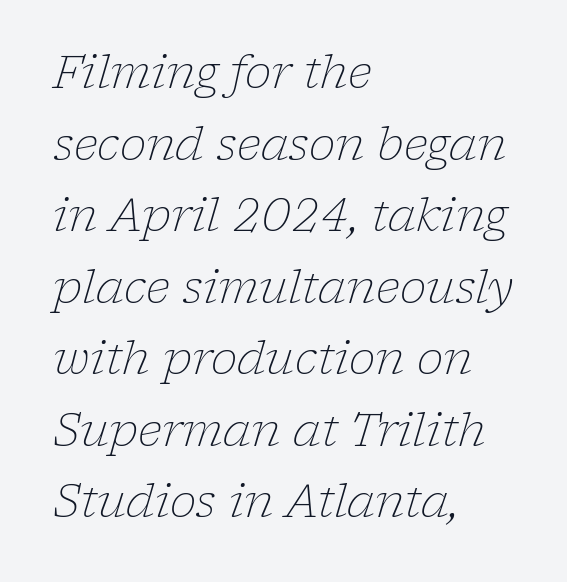
{"serif": "yes", "italic": "yes", "lean": "right", "slant_degrees": 17, "bold": "no", "weight": "light", "width": "normal", "stroke_contrast": "low", "x_height": "medium", "monospaced": "no", "underline": "no", "align": "left", "line_spacing": "normal", "line_spacing_ratio": 1.59, "letter_spacing": "normal", "letter_spacing_em": 0.0, "glyph_px": 45}
